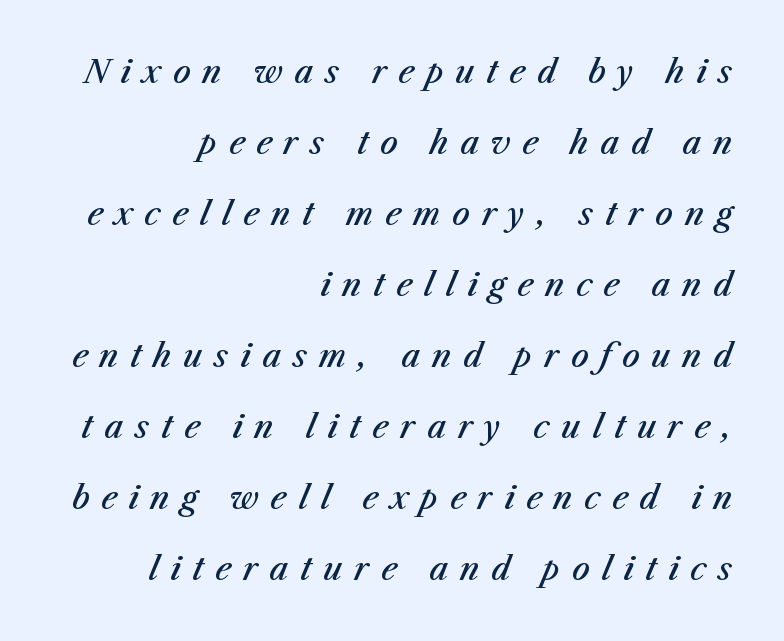
The image shows 31 px semibold type, italic (leaning right); set right-aligned, loose line spacing (2.29x), unusually wide letter spacing (+0.38 em), not underlined; medium stroke contrast and a medium x-height.
